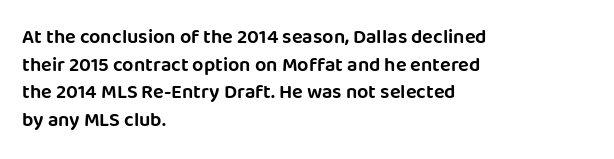
Q: Is the text italic (slanted)? A: No, it is upright.
Q: Is the text underlined? A: No.
Q: How is the paragraph aligned? A: Left-aligned.
Q: Is the spacing between letters normal or unusually wide? A: Normal.
Q: Is the spacing between lines tight, normal or loose? A: Normal.
